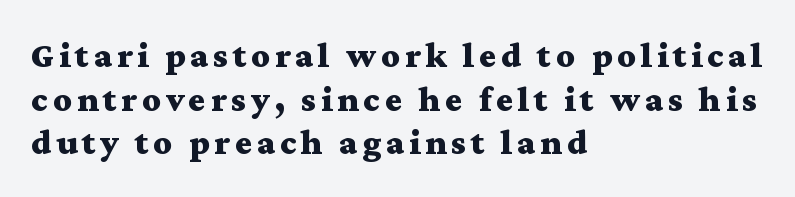
{"serif": "yes", "italic": "no", "bold": "yes", "weight": "bold", "width": "wide", "stroke_contrast": "medium", "x_height": "medium", "monospaced": "no", "underline": "no", "align": "left", "line_spacing_ratio": 1.21, "glyph_px": 36}
